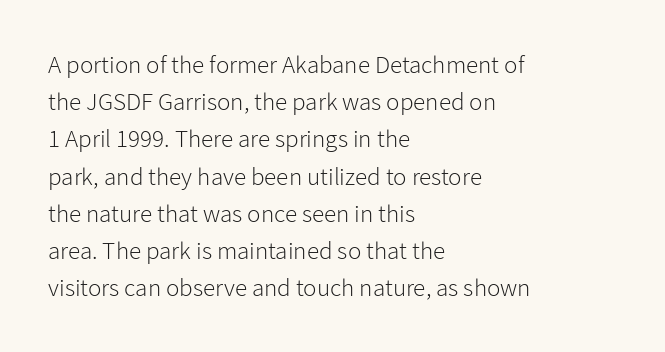
{"italic": "no", "bold": "no", "underline": "no", "align": "left", "line_spacing": "normal", "line_spacing_ratio": 1.49, "letter_spacing": "normal", "letter_spacing_em": 0.0, "glyph_px": 25}
